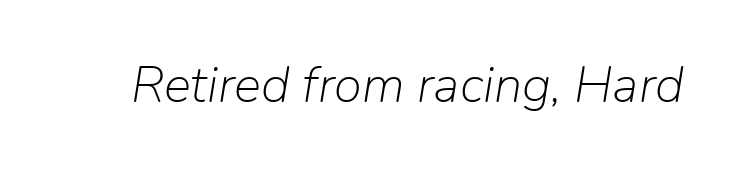
Q: Is the text bold? A: No.
Q: Is the text italic (slanted)? A: Yes, it leans right by about 9 degrees.
Q: Is the text underlined? A: No.
Q: Is the spacing between letters normal or unusually wide? A: Normal.
Q: Width (condensed, normal, or wide)? A: Normal.
Q: Stroke contrast? A: Low.
Q: x-height? A: Medium.
Q: Monospaced? A: No.
